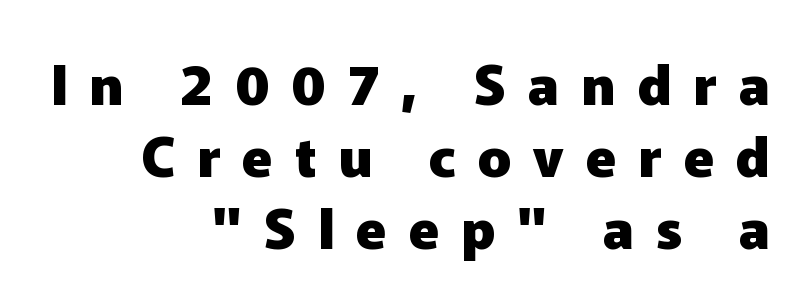
Q: Is the text bold? A: Yes.
Q: Is the text italic (slanted)? A: No, it is upright.
Q: Is the typeface a serif or a sans-serif typeface? A: Sans-serif.
Q: Is the text underlined? A: No.
Q: How is the paragraph aligned? A: Right-aligned.
Q: Is the spacing between letters normal or unusually wide? A: Unusually wide.
Q: Is the spacing between lines tight, normal or loose? A: Normal.
Q: Width (condensed, normal, or wide)? A: Normal.
Q: Stroke contrast? A: Low.
Q: x-height? A: Medium.
Q: Monospaced? A: No.
